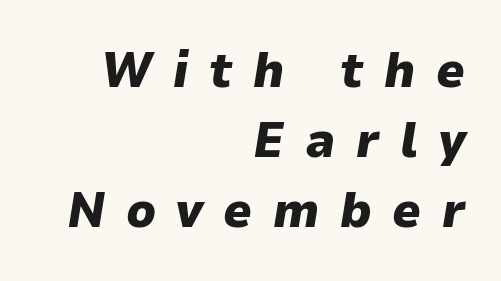
Q: Is the text bold? A: Yes.
Q: Is the text italic (slanted)? A: Yes, it leans right by about 9 degrees.
Q: Is the text underlined? A: No.
Q: How is the paragraph aligned? A: Right-aligned.
Q: Is the spacing between letters normal or unusually wide? A: Unusually wide.
Q: Is the spacing between lines tight, normal or loose? A: Normal.
Q: Width (condensed, normal, or wide)? A: Normal.
Q: Stroke contrast? A: Low.
Q: x-height? A: Medium.
Q: Monospaced? A: No.
